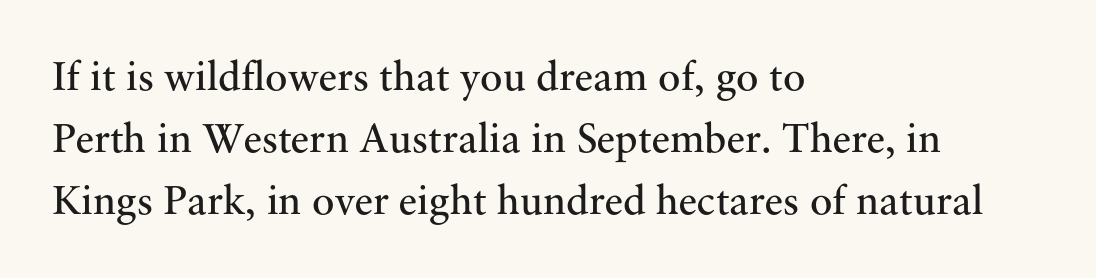
Q: Is the text bold? A: No.
Q: Is the text italic (slanted)? A: No, it is upright.
Q: Is the typeface a serif or a sans-serif typeface? A: Serif.
Q: Is the text underlined? A: No.
Q: How is the paragraph aligned? A: Left-aligned.
Q: Is the spacing between letters normal or unusually wide? A: Normal.
Q: Is the spacing between lines tight, normal or loose? A: Normal.
Q: Width (condensed, normal, or wide)? A: Normal.
Q: Stroke contrast? A: Medium.
Q: x-height? A: Small.
Q: Monospaced? A: No.
